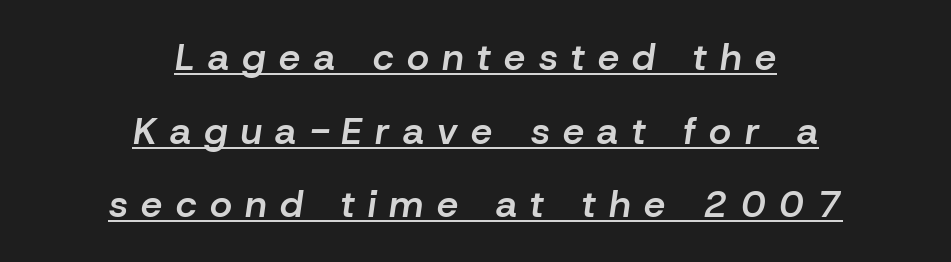
{"italic": "yes", "lean": "right", "slant_degrees": 8, "bold": "semi", "weight": "semibold", "width": "normal", "stroke_contrast": "low", "x_height": "medium", "monospaced": "no", "underline": "yes", "align": "center", "line_spacing": "loose", "line_spacing_ratio": 1.94, "letter_spacing": "wide", "letter_spacing_em": 0.35, "glyph_px": 38}
